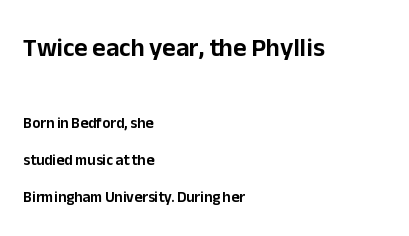
{"italic": "no", "underline": "no", "align": "left", "line_spacing": "loose", "line_spacing_ratio": 2.49, "letter_spacing": "normal", "letter_spacing_em": 0.0, "larger_block": "first", "size_ratio": 1.73, "glyph_px": 26}
